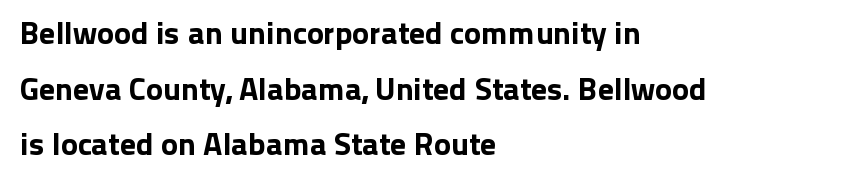
{"serif": "no", "italic": "no", "width": "normal", "stroke_contrast": "low", "x_height": "medium", "monospaced": "no", "underline": "no", "align": "left", "line_spacing_ratio": 1.74, "letter_spacing": "normal", "letter_spacing_em": 0.0, "glyph_px": 32}
